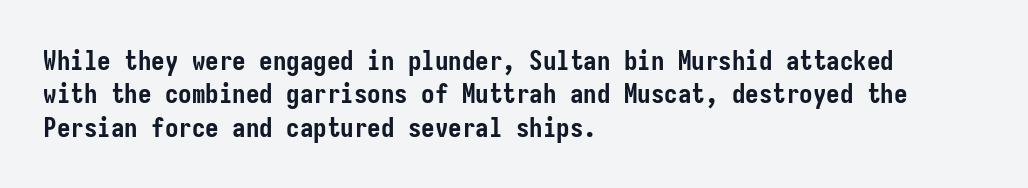
{"italic": "no", "bold": "yes", "underline": "no", "align": "left", "line_spacing_ratio": 1.24, "letter_spacing": "normal", "letter_spacing_em": 0.0, "glyph_px": 27}
